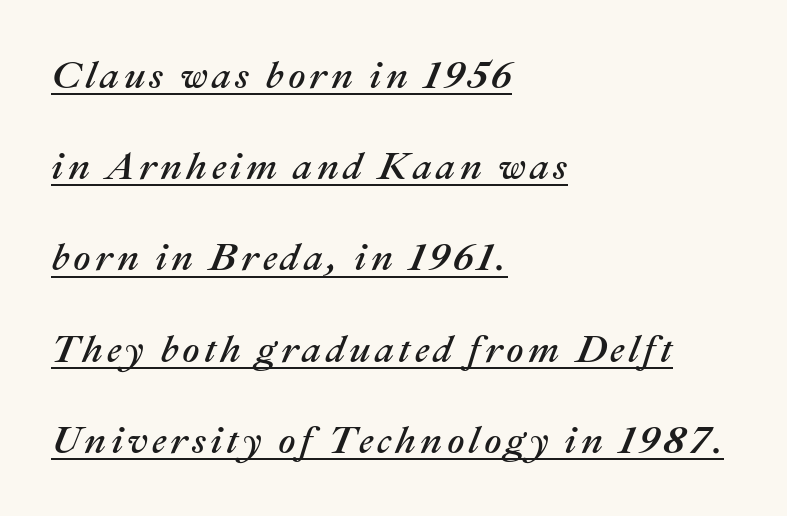
Q: Is the text italic (slanted)? A: Yes, it leans right by about 22 degrees.
Q: Is the text underlined? A: Yes.
Q: How is the paragraph aligned? A: Left-aligned.
Q: Is the spacing between lines tight, normal or loose? A: Loose.
Q: Width (condensed, normal, or wide)? A: Normal.
Q: Stroke contrast? A: Medium.
Q: x-height? A: Medium.
Q: Monospaced? A: No.
